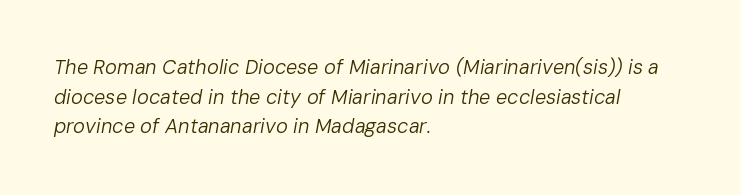
{"italic": "yes", "lean": "right", "slant_degrees": 10, "bold": "no", "underline": "no", "align": "left", "line_spacing": "normal", "line_spacing_ratio": 1.48, "letter_spacing": "normal", "letter_spacing_em": 0.0, "glyph_px": 20}
